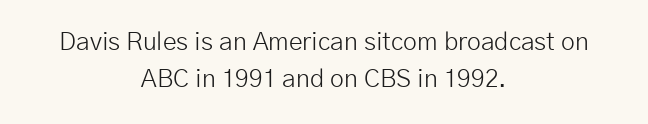
Q: Is the text bold? A: No.
Q: Is the text italic (slanted)? A: No, it is upright.
Q: Is the text underlined? A: No.
Q: How is the paragraph aligned? A: Centered.
Q: Is the spacing between letters normal or unusually wide? A: Normal.
Q: Is the spacing between lines tight, normal or loose? A: Normal.
